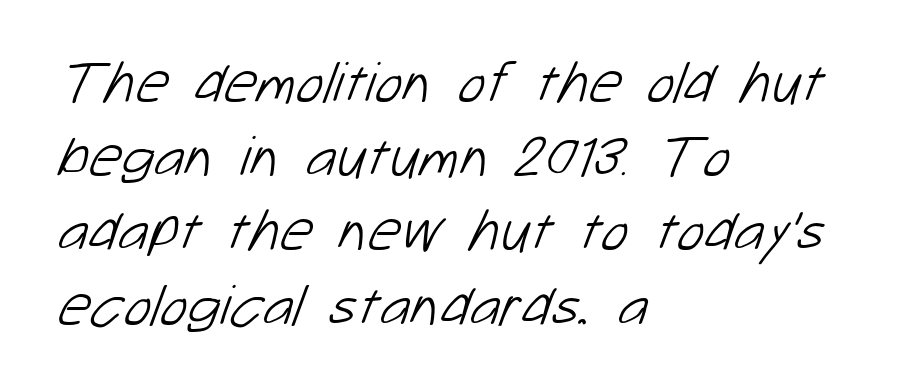
Q: Is the text bold? A: No.
Q: Is the typeface a serif or a sans-serif typeface? A: Sans-serif.
Q: Is the text underlined? A: No.
Q: How is the paragraph aligned? A: Left-aligned.
Q: Is the spacing between letters normal or unusually wide? A: Normal.
Q: Is the spacing between lines tight, normal or loose? A: Normal.
Q: Width (condensed, normal, or wide)? A: Normal.
Q: Stroke contrast? A: Low.
Q: x-height? A: Medium.
Q: Monospaced? A: No.
